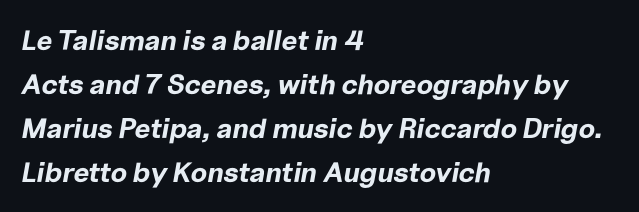
{"italic": "yes", "lean": "right", "slant_degrees": 10, "bold": "yes", "weight": "bold", "width": "normal", "stroke_contrast": "low", "x_height": "medium", "monospaced": "no", "underline": "no", "align": "left", "line_spacing": "normal", "line_spacing_ratio": 1.57, "letter_spacing": "normal", "letter_spacing_em": 0.0, "glyph_px": 28}
